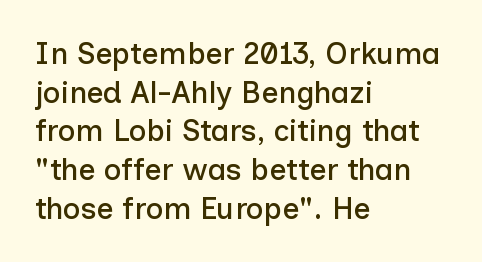
The image shows 30 px sans-serif type, upright; set left-aligned, normal line spacing (1.29x), normal letter spacing, not underlined; low stroke contrast and a medium x-height.
